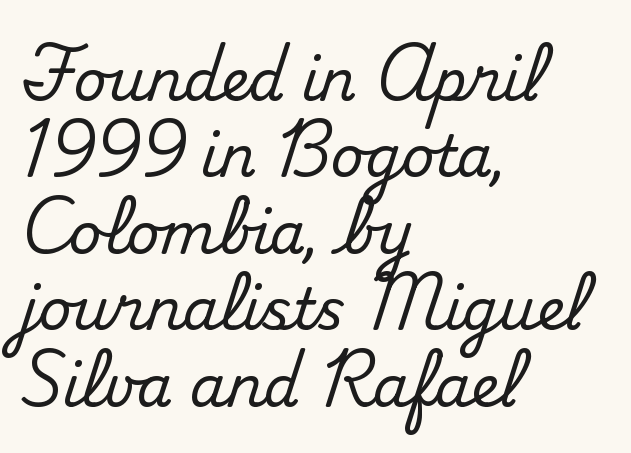
The image shows 57 px serif type; set left-aligned, normal line spacing (1.34x), normal letter spacing, not underlined; medium stroke contrast and a small x-height.
